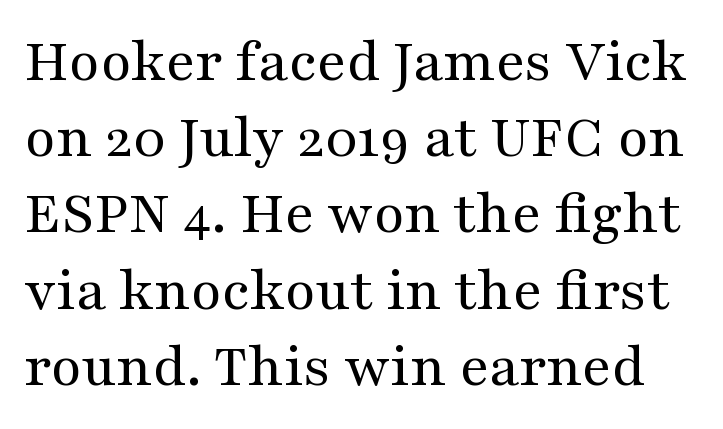
The characters display serif detailing at their extremities. Observe the ordinary spacing: letters are neighbours, not strangers. The baseline area is clear. Stems and bowls with no extra thickness — not bold. You could not count columns in this text — the font is proportionally spaced.
